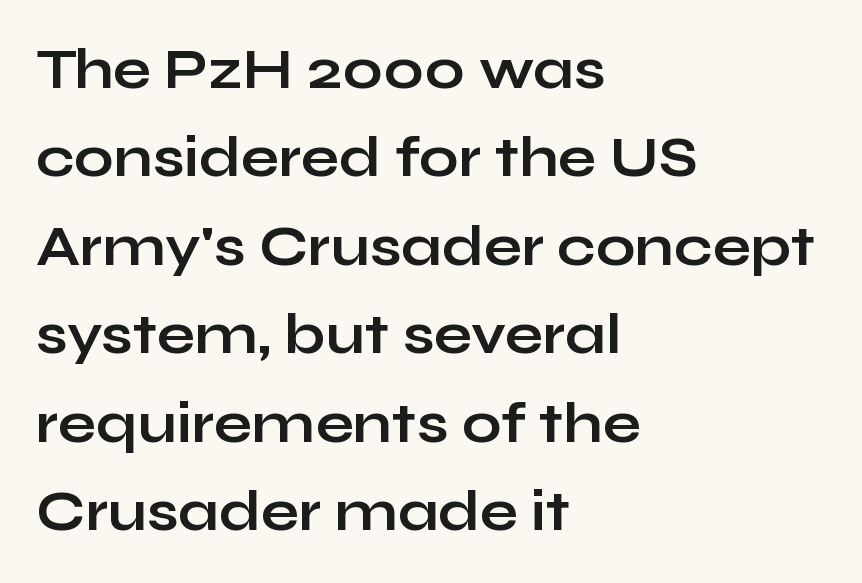
Q: Is the text bold? A: Yes.
Q: Is the text italic (slanted)? A: No, it is upright.
Q: Is the typeface a serif or a sans-serif typeface? A: Sans-serif.
Q: Is the text underlined? A: No.
Q: How is the paragraph aligned? A: Left-aligned.
Q: Is the spacing between letters normal or unusually wide? A: Normal.
Q: Is the spacing between lines tight, normal or loose? A: Normal.
Q: Width (condensed, normal, or wide)? A: Wide.
Q: Stroke contrast? A: Low.
Q: x-height? A: Medium.
Q: Monospaced? A: No.
